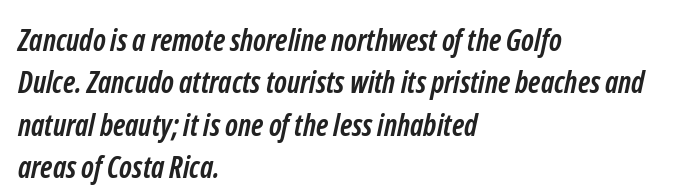
The image shows 30 px semibold, condensed sans-serif type; set left-aligned, normal line spacing (1.41x), normal letter spacing, not underlined; low stroke contrast and a medium x-height.
